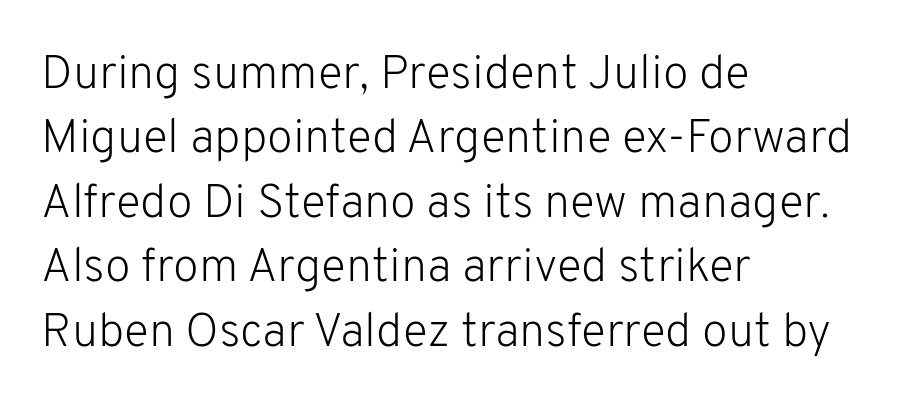
Q: Is the text bold? A: No.
Q: Is the text italic (slanted)? A: No, it is upright.
Q: Is the typeface a serif or a sans-serif typeface? A: Sans-serif.
Q: Is the text underlined? A: No.
Q: How is the paragraph aligned? A: Left-aligned.
Q: Is the spacing between letters normal or unusually wide? A: Normal.
Q: Is the spacing between lines tight, normal or loose? A: Normal.
Q: Width (condensed, normal, or wide)? A: Normal.
Q: Stroke contrast? A: Low.
Q: x-height? A: Medium.
Q: Monospaced? A: No.
